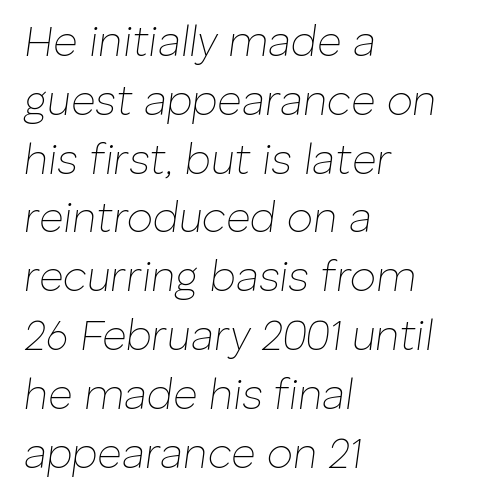
You could not count columns in this text — the font is proportionally spaced. Leftover space on each line is placed entirely after the last word. Reading down the column, the eye jumps a familiar distance to each next line. Yep, that's italic — everything's leaning.
